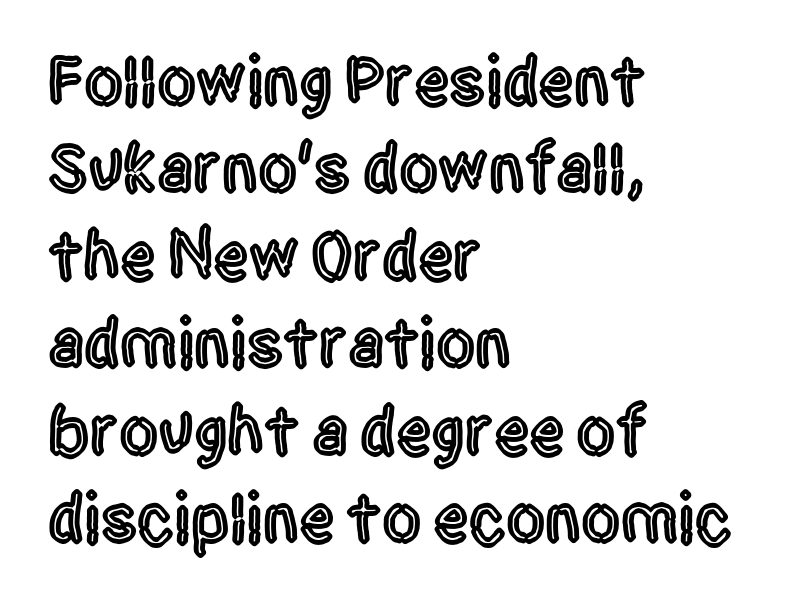
The image shows 70 px condensed sans-serif type, upright; set left-aligned, normal line spacing (1.25x), normal letter spacing, not underlined; a large x-height.
